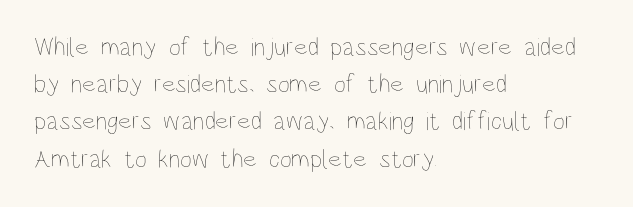
{"italic": "no", "bold": "no", "underline": "no", "align": "left", "line_spacing": "normal", "line_spacing_ratio": 1.43, "letter_spacing": "normal", "letter_spacing_em": 0.0, "glyph_px": 26}
